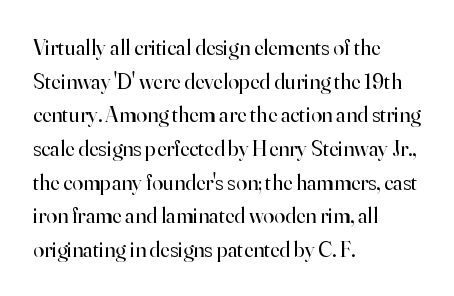
{"italic": "no", "bold": "no", "underline": "no", "align": "left", "line_spacing": "normal", "line_spacing_ratio": 1.53, "letter_spacing": "normal", "letter_spacing_em": 0.0, "glyph_px": 22}
